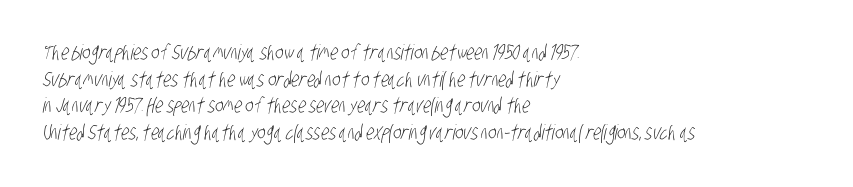
The image shows 21 px text type; set left-aligned, normal line spacing (1.27x), normal letter spacing, not underlined.
